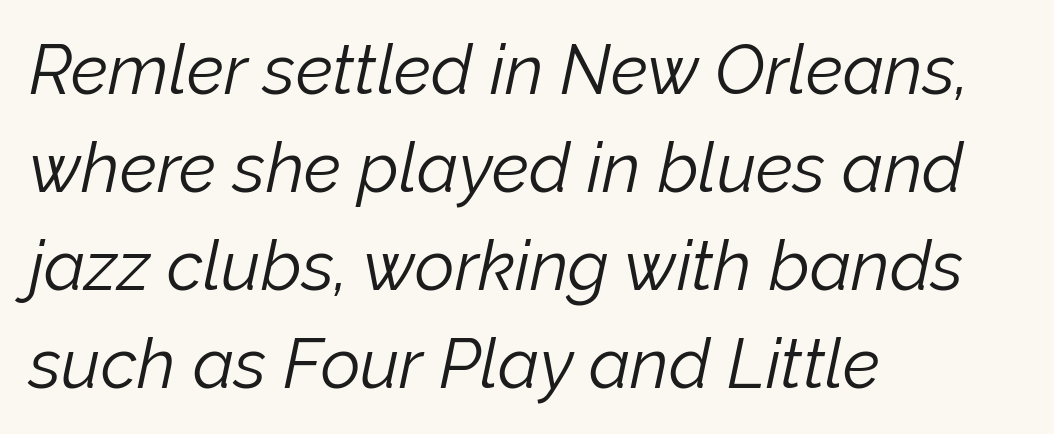
What's the leading like? Ordinary, nothing unusual. No chunkiness to these letters — they're not bold. Think of a printed novel: that variable character pitch is what you see here. The area under the type is left untouched. The setting favours the left margin, as ordinary paragraphs usually do.
